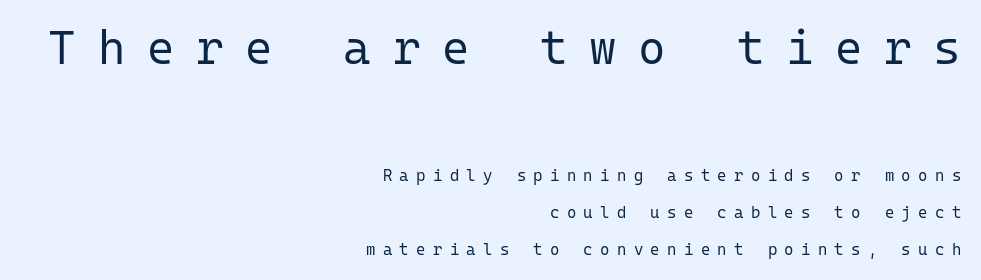
The image shows 47 px regular-weight sans-serif type, upright, monospaced; set right-aligned, loose line spacing (2.31x), unusually wide letter spacing (+0.46 em), not underlined; the first (top) block is 2.94x larger; low stroke contrast and a medium x-height.
